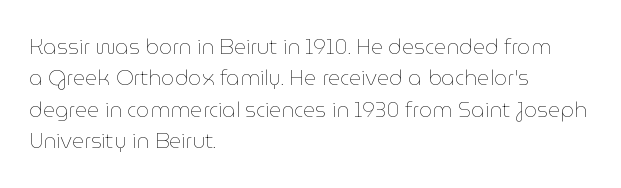
Each row of text sits above clean, open space. Italic? Not at all — the glyphs are vertical. Typeset ragged right — the left edge is the straight one. Each word holds together tightly as a unit, with standard inter-letter gaps. Interline gaps are of average width in this sample.
